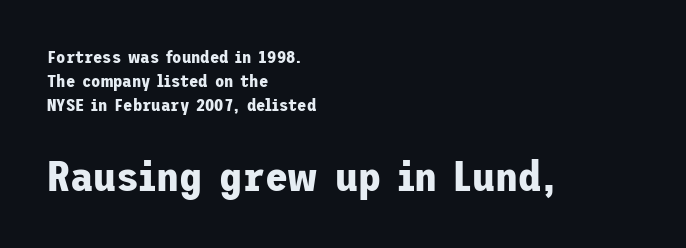
{"serif": "no", "italic": "no", "bold": "yes", "weight": "bold", "width": "normal", "stroke_contrast": "low", "x_height": "medium", "underline": "no", "align": "left", "line_spacing": "normal", "line_spacing_ratio": 1.4, "letter_spacing": "normal", "letter_spacing_em": 0.0, "larger_block": "second", "size_ratio": 2.47, "glyph_px": 42}
